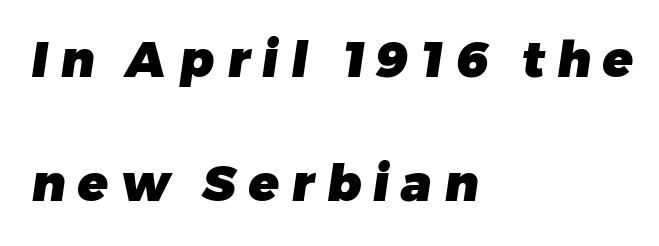
Q: Is the text bold? A: Yes.
Q: Is the typeface a serif or a sans-serif typeface? A: Sans-serif.
Q: Is the text underlined? A: No.
Q: How is the paragraph aligned? A: Left-aligned.
Q: Is the spacing between letters normal or unusually wide? A: Unusually wide.
Q: Is the spacing between lines tight, normal or loose? A: Loose.
Q: Width (condensed, normal, or wide)? A: Normal.
Q: Stroke contrast? A: Low.
Q: x-height? A: Medium.
Q: Monospaced? A: No.
